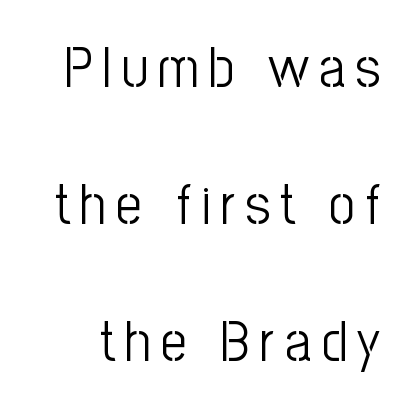
{"serif": "no", "italic": "no", "bold": "no", "weight": "light", "width": "condensed", "stroke_contrast": "low", "x_height": "medium", "monospaced": "no", "underline": "no", "line_spacing": "loose", "line_spacing_ratio": 2.4, "glyph_px": 57}
